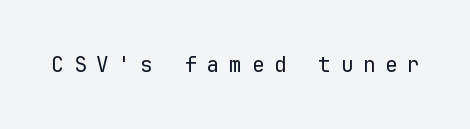
{"italic": "no", "bold": "no", "underline": "no", "letter_spacing": "wide", "letter_spacing_em": 0.46, "glyph_px": 21}
